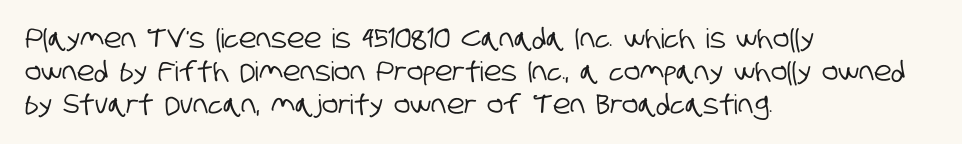
{"underline": "no", "align": "left", "line_spacing_ratio": 1.22, "letter_spacing": "normal", "letter_spacing_em": 0.0, "glyph_px": 27}
